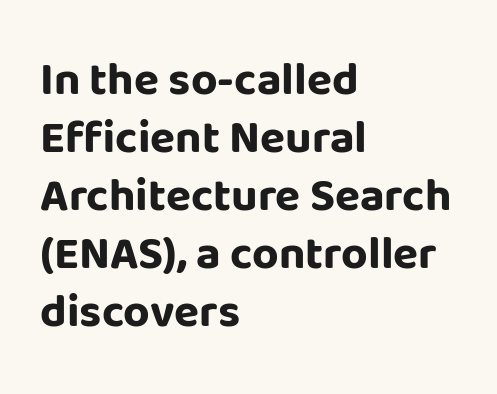
Descender tails drop into unmarked territory. The typography opts for an upright posture over an oblique one. This sample has the flowing, uneven cadence of proportional lettering. Does the type have serifs? No, each stem ends abruptly.
